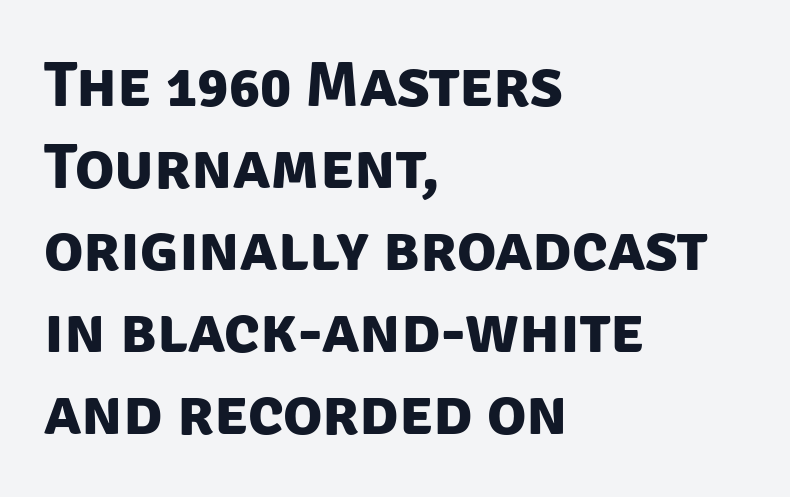
{"serif": "no", "bold": "yes", "weight": "bold", "width": "normal", "stroke_contrast": "low", "x_height": "large", "monospaced": "no", "underline": "no", "align": "left", "line_spacing": "normal", "line_spacing_ratio": 1.26, "letter_spacing": "normal", "letter_spacing_em": 0.0, "glyph_px": 65}
